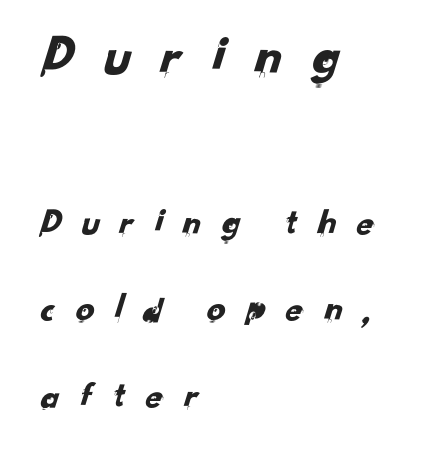
Proportional: the letters do not fall into vertical columns. Glance below the letters and you will spot only blank space. Reading down the column, the eye jumps a long way to each next line. Serif or sans? Sans — the stroke terminals are bare.
